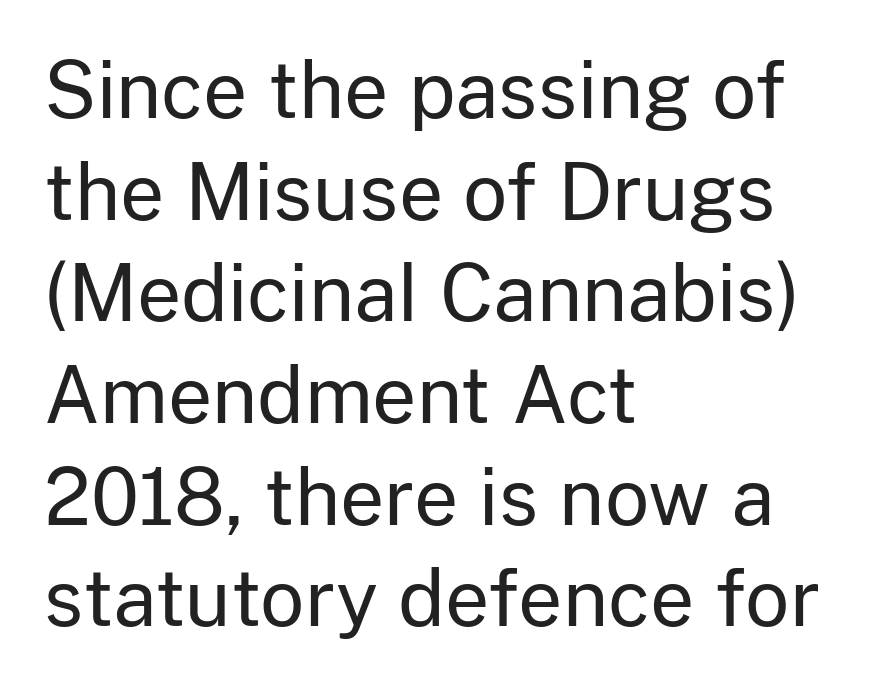
Q: Is the text bold? A: No.
Q: Is the text italic (slanted)? A: No, it is upright.
Q: Is the typeface a serif or a sans-serif typeface? A: Sans-serif.
Q: Is the text underlined? A: No.
Q: How is the paragraph aligned? A: Left-aligned.
Q: Is the spacing between letters normal or unusually wide? A: Normal.
Q: Is the spacing between lines tight, normal or loose? A: Normal.
Q: Width (condensed, normal, or wide)? A: Normal.
Q: Stroke contrast? A: Low.
Q: x-height? A: Medium.
Q: Monospaced? A: No.
